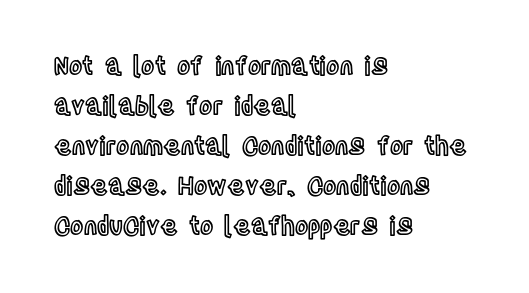
The lines are quadded left. Italic? Not at all — the glyphs are vertical. Interline gaps are of average width in this sample. Each row of text sits above clean, open space. These lines keep a tight, regular rhythm from letter to letter.
